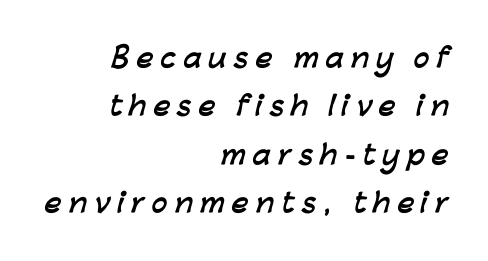
Q: Is the text bold? A: Yes.
Q: Is the text underlined? A: No.
Q: How is the paragraph aligned? A: Right-aligned.
Q: Is the spacing between letters normal or unusually wide? A: Unusually wide.
